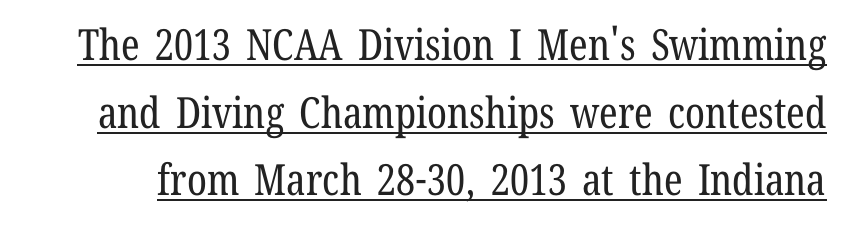
The image shows 43 px regular-weight, condensed serif type, upright; set normal line spacing (1.57x), normal letter spacing, underlined; low stroke contrast and a medium x-height.
